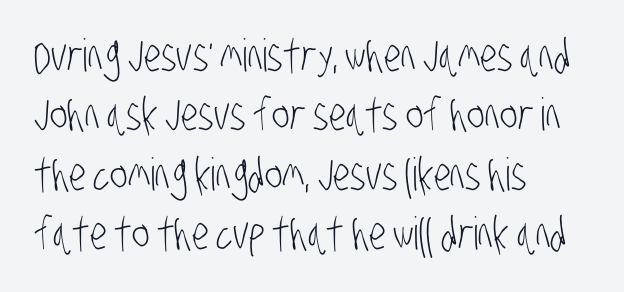
{"serif": "no", "bold": "no", "weight": "light", "width": "condensed", "stroke_contrast": "low", "x_height": "large", "monospaced": "no", "underline": "no", "align": "left", "line_spacing": "normal", "line_spacing_ratio": 1.32, "letter_spacing": "normal", "letter_spacing_em": 0.0, "glyph_px": 45}
